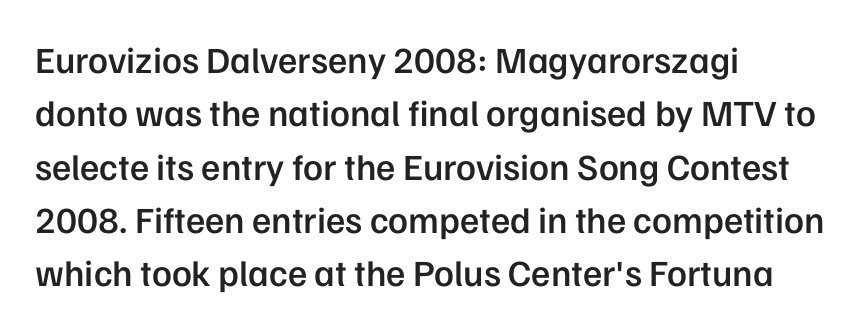
Each letter keeps its own natural width here, so spacing adapts to shape. Characters remain perfectly vertical along every line. The characters look somewhat weighty, a semibold short of true bold. Type style note: lacks serifs. No word sits above an underline.
